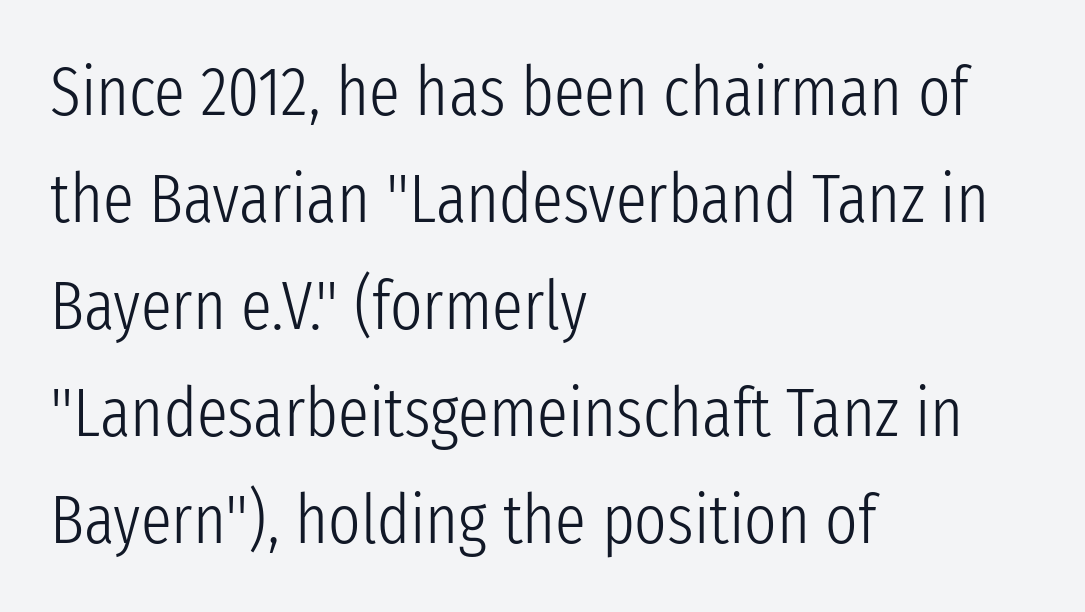
Q: Is the text bold? A: No.
Q: Is the text italic (slanted)? A: No, it is upright.
Q: Is the typeface a serif or a sans-serif typeface? A: Sans-serif.
Q: Is the text underlined? A: No.
Q: How is the paragraph aligned? A: Left-aligned.
Q: Is the spacing between letters normal or unusually wide? A: Normal.
Q: Is the spacing between lines tight, normal or loose? A: Normal.
Q: Width (condensed, normal, or wide)? A: Condensed.
Q: Stroke contrast? A: Low.
Q: x-height? A: Medium.
Q: Monospaced? A: No.
